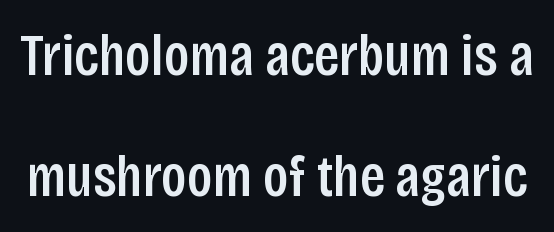
The image shows 59 px semibold, condensed sans-serif type, upright; set loose line spacing (2.05x), normal letter spacing, not underlined; low stroke contrast and a large x-height.
